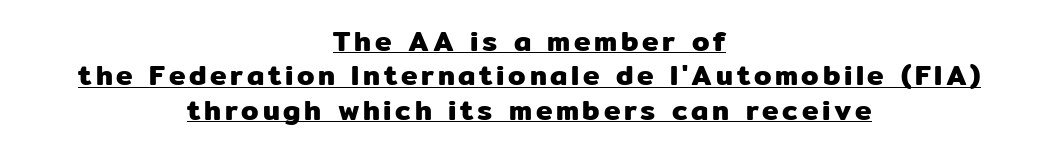
{"serif": "no", "italic": "no", "width": "normal", "stroke_contrast": "low", "x_height": "medium", "monospaced": "no", "underline": "yes", "align": "center", "line_spacing_ratio": 1.23, "glyph_px": 28}
